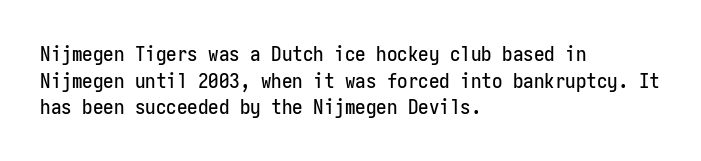
Successive baselines arrive at the customary interval. The space directly below the letters is spotless. The face used here is rendered with its standard letterfit. The rendering anchors every line to the left-hand side.
